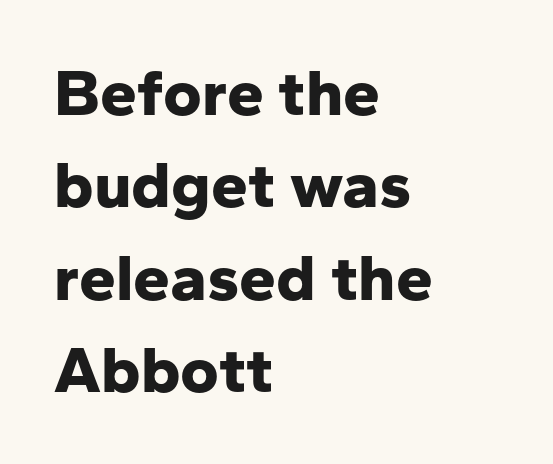
Q: Is the text bold? A: Yes.
Q: Is the text italic (slanted)? A: No, it is upright.
Q: Is the typeface a serif or a sans-serif typeface? A: Sans-serif.
Q: Is the text underlined? A: No.
Q: How is the paragraph aligned? A: Left-aligned.
Q: Is the spacing between letters normal or unusually wide? A: Normal.
Q: Is the spacing between lines tight, normal or loose? A: Normal.
Q: Width (condensed, normal, or wide)? A: Normal.
Q: Stroke contrast? A: Low.
Q: x-height? A: Medium.
Q: Monospaced? A: No.
